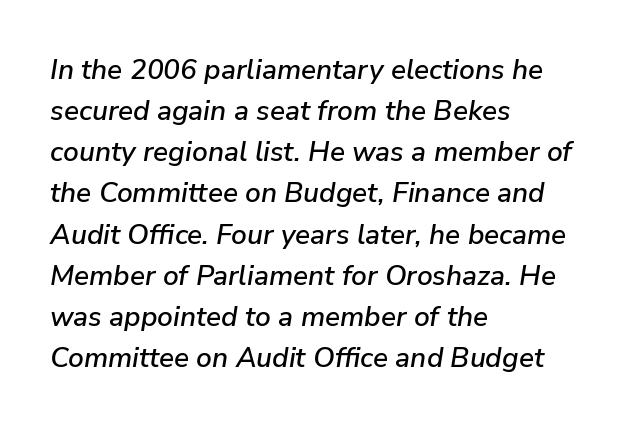
{"italic": "yes", "lean": "right", "slant_degrees": 9, "width": "normal", "stroke_contrast": "low", "x_height": "medium", "monospaced": "no", "underline": "no", "align": "left", "line_spacing": "normal", "line_spacing_ratio": 1.47, "letter_spacing": "normal", "letter_spacing_em": 0.0, "glyph_px": 28}
